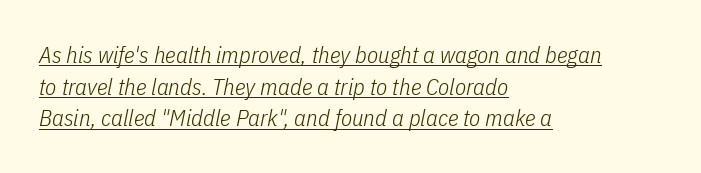
The image shows 23 px text type, italic (leaning right); set left-aligned, normal line spacing (1.38x), normal letter spacing, underlined.
